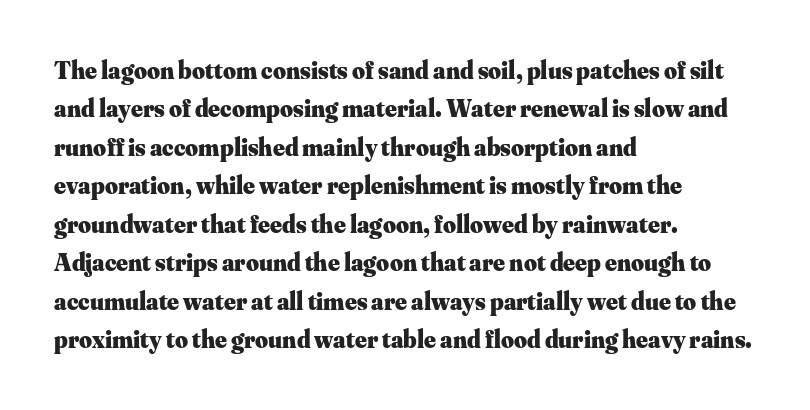
{"italic": "no", "bold": "yes", "underline": "no", "align": "left", "line_spacing": "normal", "line_spacing_ratio": 1.54, "letter_spacing": "normal", "letter_spacing_em": 0.0, "glyph_px": 25}
